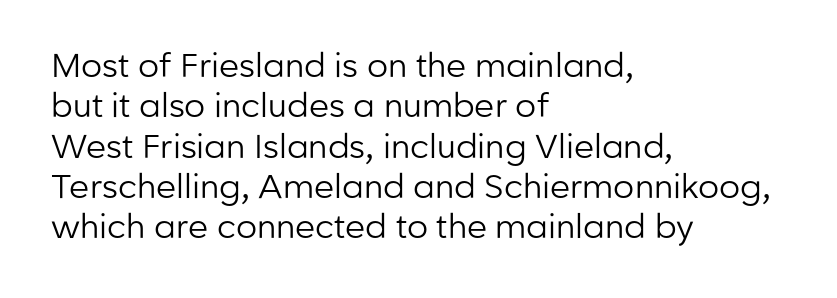
Decoration check: the copy has no underline. Note: no serifs on the glyphs. Notice how the stems are strictly vertical — no italics here. Reading down the block, your eye returns to a fixed left position each line.
